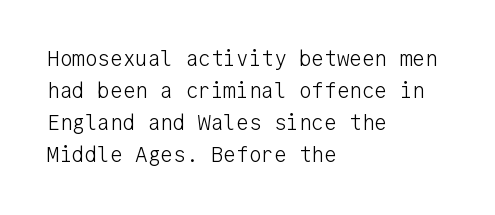
Q: Is the text bold? A: No.
Q: Is the text italic (slanted)? A: No, it is upright.
Q: Is the text underlined? A: No.
Q: How is the paragraph aligned? A: Left-aligned.
Q: Is the spacing between letters normal or unusually wide? A: Normal.
Q: Is the spacing between lines tight, normal or loose? A: Normal.
